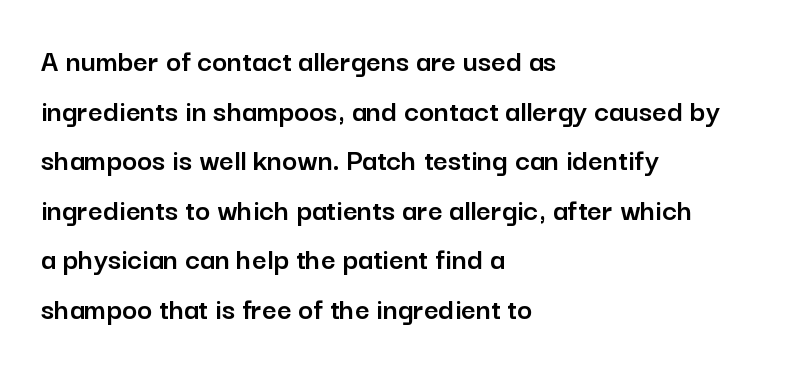
Normally led — the rows are evenly, conventionally spaced. The letters advance in unequal steps, a hallmark of proportional type. Honestly, the letter spacing is just normal — you wouldn't notice it. Short and long lines alike share a common starting point at left.
